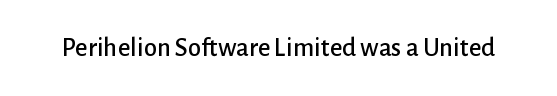
{"italic": "no", "underline": "no", "letter_spacing": "normal", "letter_spacing_em": 0.0, "glyph_px": 27}
